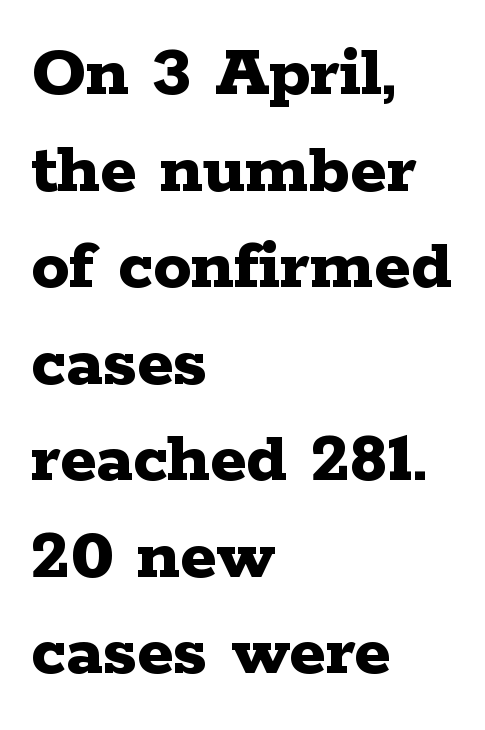
Every stem runs plumb, perpendicular to the baseline. Caption: bold face, heavy strokes. Spacing verdict: proportional, widths tailored to each character. The space directly below the letters is spotless. If you drew a ruler down the left edge, every line would touch it. Does the leading feel generous? No, just average.
